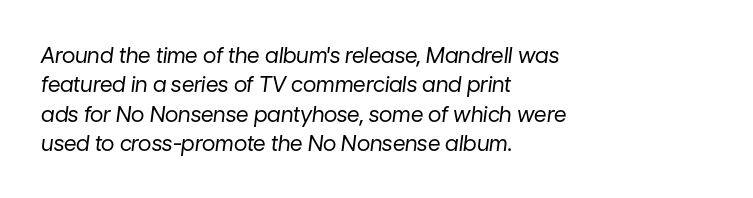
Descenders hang freely into open space. Vertical stems look standard width or narrower in stroke. The gaps between neighbouring characters are ordinary and unremarkable. The specimen reads as italic at a glance. Compared with a centered layout, this one pins lines to the left instead.
